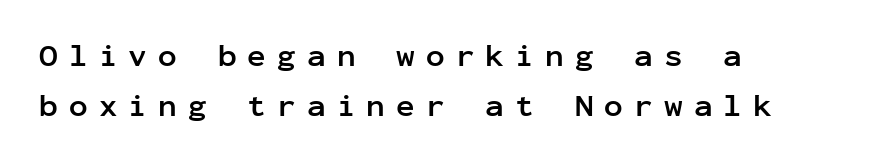
Q: Is the text bold? A: Yes.
Q: Is the text italic (slanted)? A: No, it is upright.
Q: Is the typeface a serif or a sans-serif typeface? A: Sans-serif.
Q: Is the text underlined? A: No.
Q: How is the paragraph aligned? A: Left-aligned.
Q: Is the spacing between letters normal or unusually wide? A: Unusually wide.
Q: Is the spacing between lines tight, normal or loose? A: Normal.
Q: Width (condensed, normal, or wide)? A: Normal.
Q: Stroke contrast? A: Low.
Q: x-height? A: Medium.
Q: Monospaced? A: Yes.
